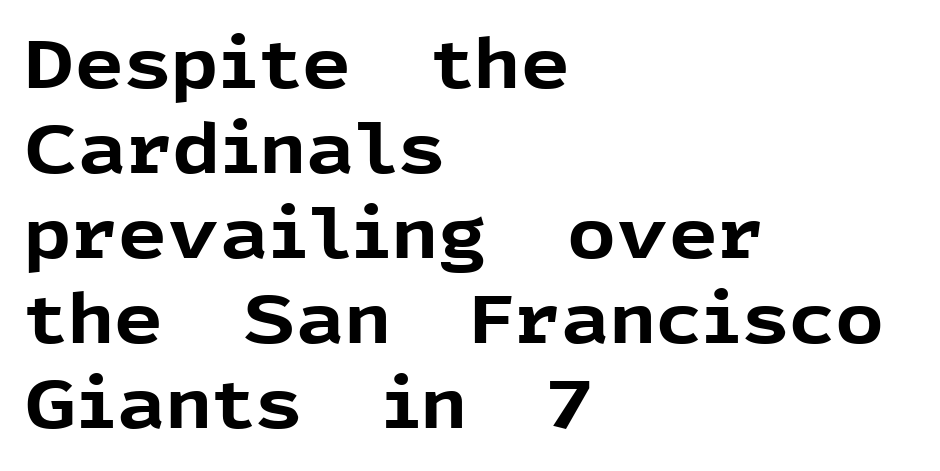
The gap between lines stays unmarked. Stroke thickness is high; the sample reads as a true bold. Looks like regular typesetting: each glyph gets only the width it needs. Alignment: flush left. Interline gaps are of average width in this sample. Compared with typical body copy, the letter spacing here is the same.
